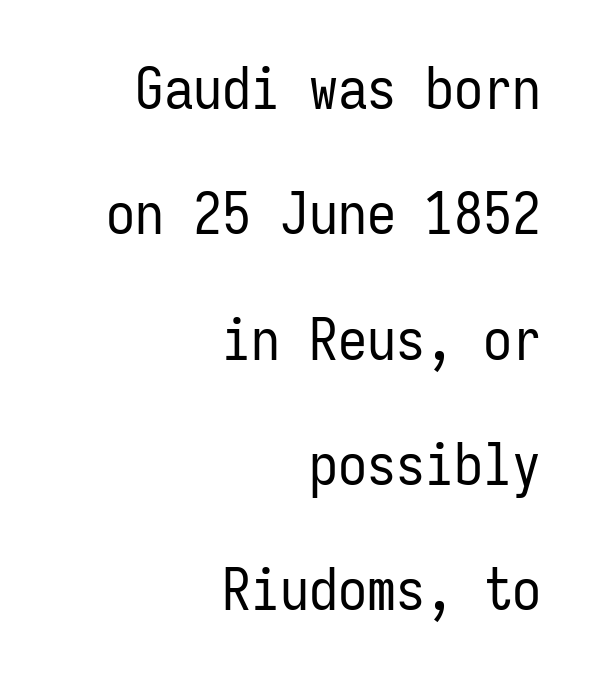
Q: Is the text bold? A: No.
Q: Is the text italic (slanted)? A: No, it is upright.
Q: Is the typeface a serif or a sans-serif typeface? A: Sans-serif.
Q: Is the text underlined? A: No.
Q: How is the paragraph aligned? A: Right-aligned.
Q: Is the spacing between letters normal or unusually wide? A: Normal.
Q: Is the spacing between lines tight, normal or loose? A: Loose.
Q: Width (condensed, normal, or wide)? A: Condensed.
Q: Stroke contrast? A: Low.
Q: x-height? A: Medium.
Q: Monospaced? A: Yes.
